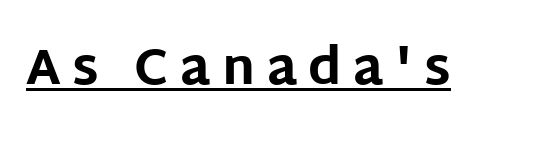
The image shows 50 px bold sans-serif type, upright; set unusually wide letter spacing (+0.23 em), underlined; low stroke contrast and a large x-height.
